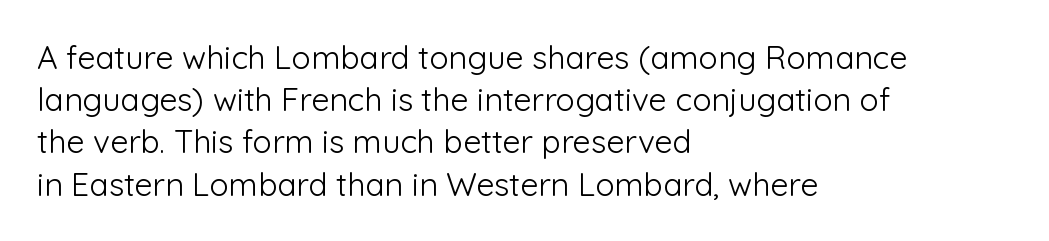
{"serif": "no", "italic": "no", "bold": "no", "weight": "light", "width": "normal", "stroke_contrast": "low", "x_height": "medium", "monospaced": "no", "underline": "no", "align": "left", "line_spacing": "normal", "line_spacing_ratio": 1.32, "letter_spacing": "normal", "letter_spacing_em": 0.0, "glyph_px": 32}
